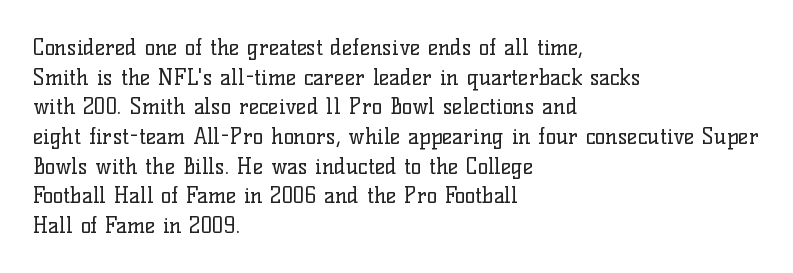
{"italic": "no", "bold": "no", "underline": "no", "align": "left", "line_spacing": "normal", "line_spacing_ratio": 1.35, "letter_spacing": "normal", "letter_spacing_em": 0.0, "glyph_px": 22}
